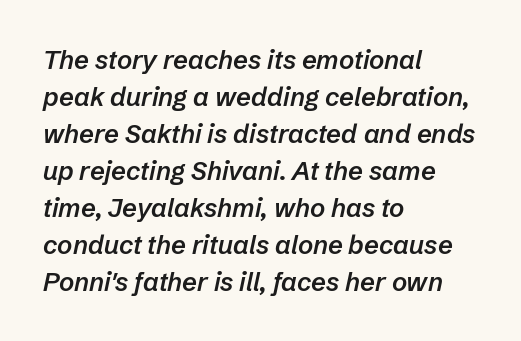
Caption: multi-line text, flush left, ragged right. In terms of leading, this rendering sits right in the middle. Between one letter and the next there's only the usual sliver of space. The foot of each line stays bare and open. Notice the strokes are somewhat thickened but not fully heavy: this is a semibold.
